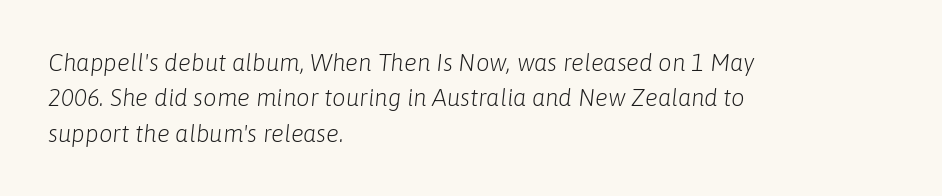
The rendering applies a slant to the glyphs. The weight tops out at a normal text grade. Horizontally, the lines are justified to the leading edge only. Regarding leading, the lines here are spaced in the standard way.
